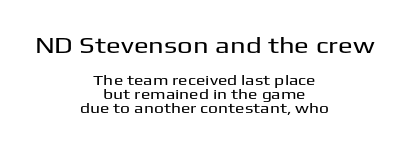
{"italic": "no", "underline": "no", "align": "center", "line_spacing": "tight", "line_spacing_ratio": 0.98, "letter_spacing": "normal", "letter_spacing_em": 0.0, "larger_block": "first", "size_ratio": 1.57, "glyph_px": 22}
